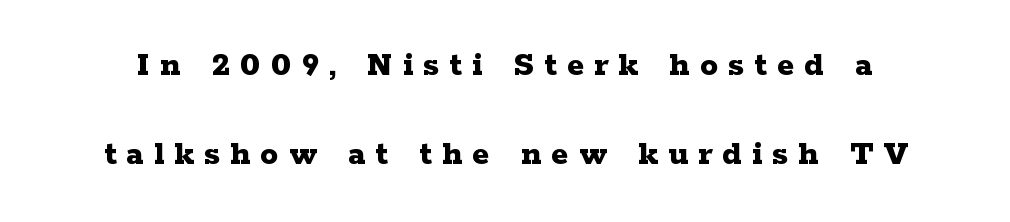
This is roman type, the default non-slanted kind. Descenders are the only things crossing below the line. The rendering uses natural spacing where letterforms have individual widths. Line spacing here is loose.
